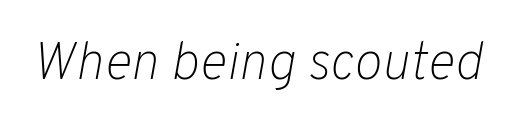
{"italic": "yes", "lean": "right", "slant_degrees": 10, "bold": "no", "weight": "light", "width": "normal", "stroke_contrast": "low", "x_height": "medium", "monospaced": "no", "underline": "no", "letter_spacing": "normal", "letter_spacing_em": 0.0, "glyph_px": 53}
